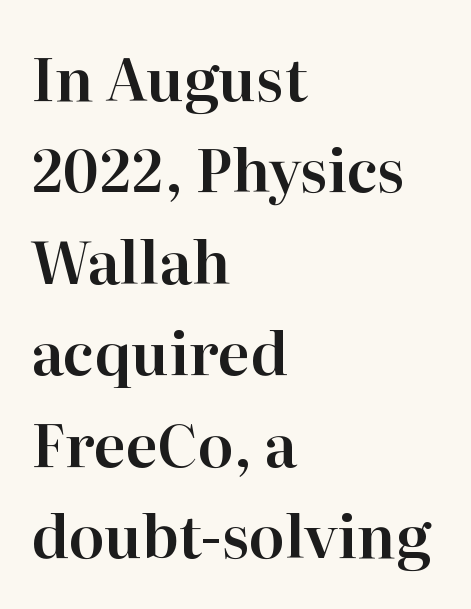
This sample is left-justified, so line endings fall wherever the words run out. Here the glyphs are tracked normally, forming tight word shapes. Quick note: not italic, upright. How would I describe the line gaps? Plain and ordinary. A serif font was chosen for this passage. Nobody drew a line under any word here.
